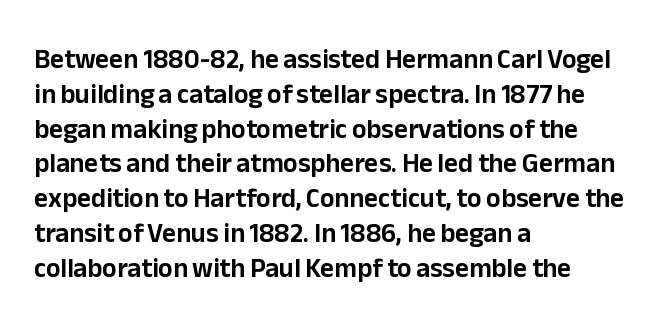
The image shows 27 px text type, upright; set left-aligned, normal line spacing (1.29x), normal letter spacing, not underlined.
